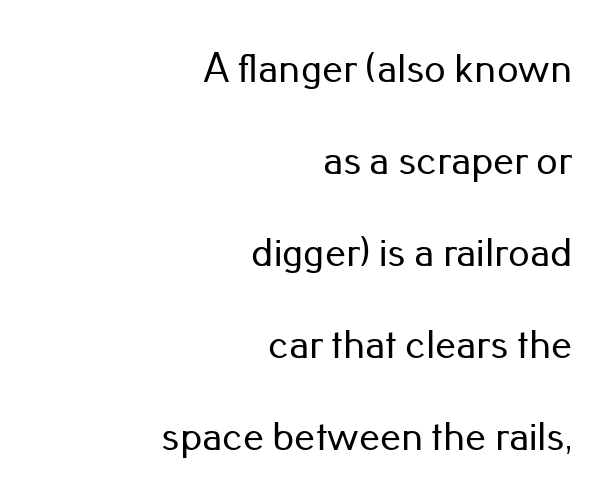
{"serif": "no", "italic": "no", "width": "normal", "stroke_contrast": "low", "x_height": "small", "monospaced": "no", "underline": "no", "align": "right", "line_spacing": "loose", "line_spacing_ratio": 2.19, "letter_spacing": "normal", "letter_spacing_em": 0.0, "glyph_px": 42}
